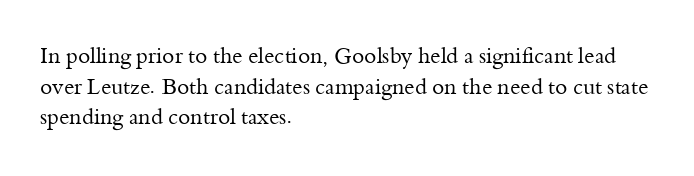
Q: Is the text bold? A: No.
Q: Is the text italic (slanted)? A: No, it is upright.
Q: Is the text underlined? A: No.
Q: How is the paragraph aligned? A: Left-aligned.
Q: Is the spacing between letters normal or unusually wide? A: Normal.
Q: Is the spacing between lines tight, normal or loose? A: Normal.
